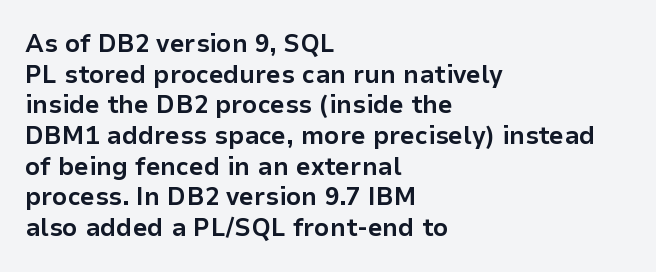
Typesetter's note: full bold, strokes at maximum text heaviness. How are the letters spaced? Ordinarily, with no added tracking. The space directly below the letters is spotless. Alignment: flush left.
